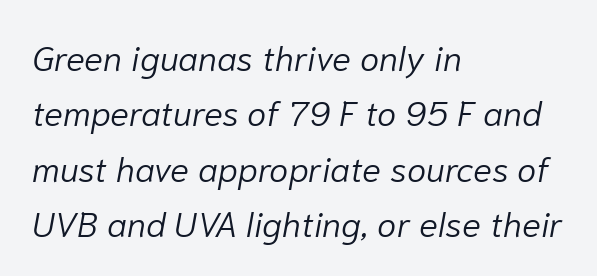
This sample is left-justified, so line endings fall wherever the words run out. This sample uses an oblique cut, with every glyph tilted off the vertical. The passage shown stacks its lines at a standard gap. Ink coverage per letter is moderate at most. Inter-character spacing is left at the font's built-in metrics.
